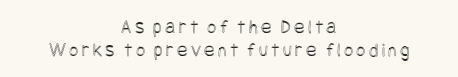
The image shows 20 px text type, upright; set centered, tight line spacing (1.13x), not underlined.
